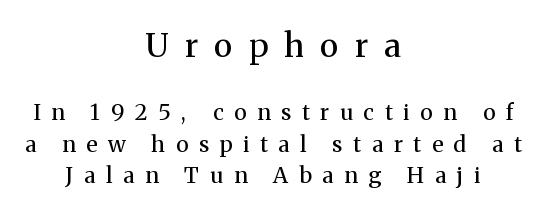
Q: Is the text bold? A: No.
Q: Is the text italic (slanted)? A: No, it is upright.
Q: Is the typeface a serif or a sans-serif typeface? A: Serif.
Q: Is the text underlined? A: No.
Q: How is the paragraph aligned? A: Centered.
Q: Is the spacing between letters normal or unusually wide? A: Unusually wide.
Q: Is the spacing between lines tight, normal or loose? A: Normal.
Q: Which block of text is set in a larger size, the first (top) or the second (bottom)? A: The first (top) one.
Q: Width (condensed, normal, or wide)? A: Normal.
Q: Stroke contrast? A: Medium.
Q: x-height? A: Medium.
Q: Monospaced? A: No.
